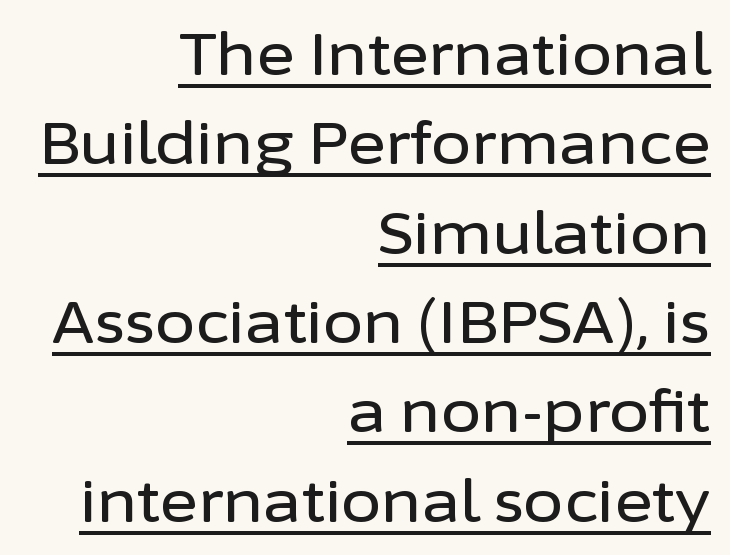
Q: Is the text italic (slanted)? A: No, it is upright.
Q: Is the typeface a serif or a sans-serif typeface? A: Sans-serif.
Q: Is the text underlined? A: Yes.
Q: How is the paragraph aligned? A: Right-aligned.
Q: Is the spacing between letters normal or unusually wide? A: Normal.
Q: Is the spacing between lines tight, normal or loose? A: Normal.
Q: Width (condensed, normal, or wide)? A: Normal.
Q: Stroke contrast? A: Low.
Q: x-height? A: Medium.
Q: Monospaced? A: No.
